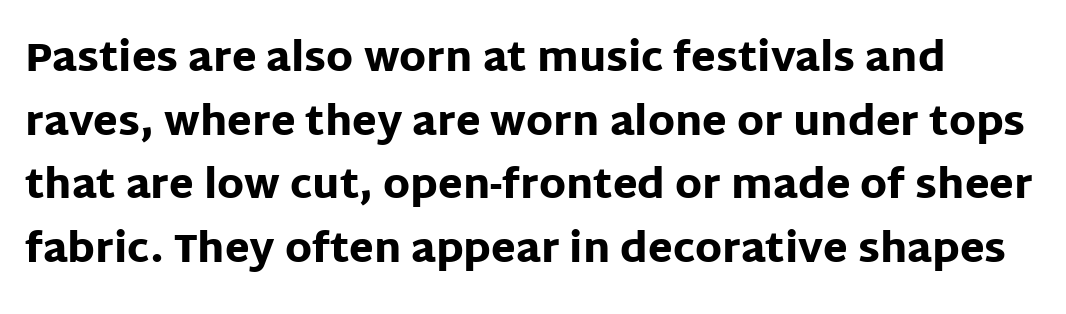
The image shows 40 px heavy sans-serif type, upright; set normal line spacing (1.59x), normal letter spacing, not underlined; low stroke contrast and a large x-height.
